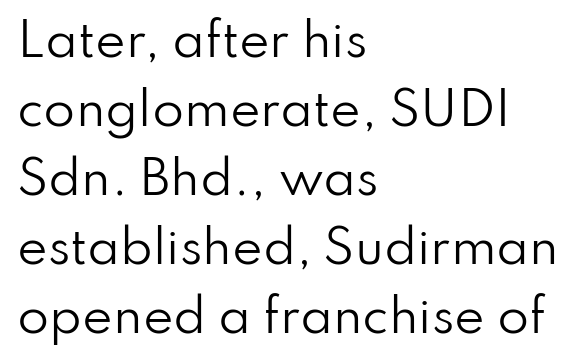
Each letter keeps its own natural width here, so spacing adapts to shape. Short note: letters normally spaced. This rendering employs a face without finishing strokes, i.e., a sans-serif. Is there any slant? The stems are plumb.
